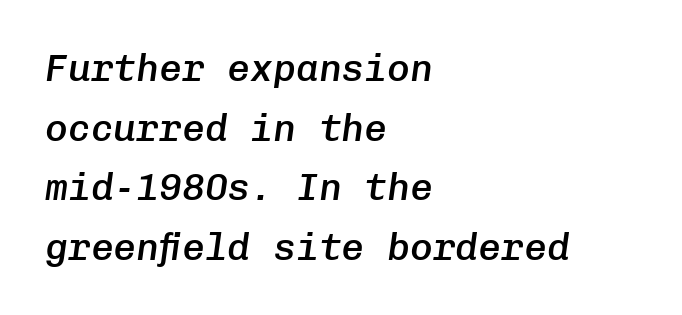
Q: Is the text bold? A: Semi-bold.
Q: Is the text italic (slanted)? A: Yes, it leans right by about 8 degrees.
Q: Is the text underlined? A: No.
Q: How is the paragraph aligned? A: Left-aligned.
Q: Is the spacing between letters normal or unusually wide? A: Normal.
Q: Is the spacing between lines tight, normal or loose? A: Normal.
Q: Width (condensed, normal, or wide)? A: Normal.
Q: Stroke contrast? A: Low.
Q: x-height? A: Medium.
Q: Monospaced? A: Yes.
